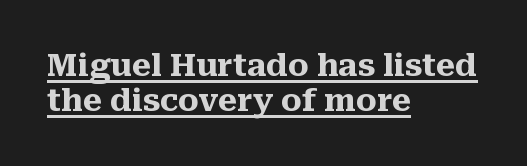
The type family on display is of the serif kind. The letters advance in unequal steps, a hallmark of proportional type. A continuous stroke trails under the words, as in a hyperlink. Characters remain perfectly vertical along every line. The type is set solid horizontally, with unmodified tracking. The text block is weighted toward the left margin, trailing off unevenly rightward.
